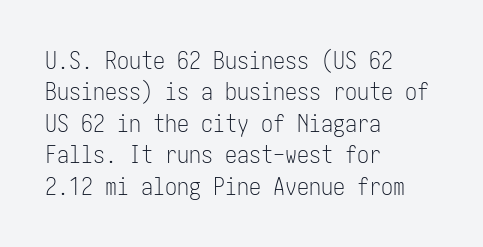
The image shows 24 px text type, upright; set left-aligned, normal line spacing (1.31x), normal letter spacing, not underlined.
